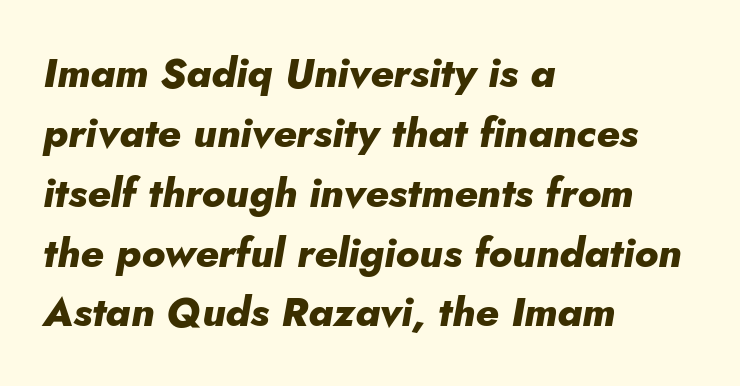
The image shows 41 px heavy type, italic (leaning right); set left-aligned, normal line spacing (1.46x), normal letter spacing, not underlined; low stroke contrast and a small x-height.
